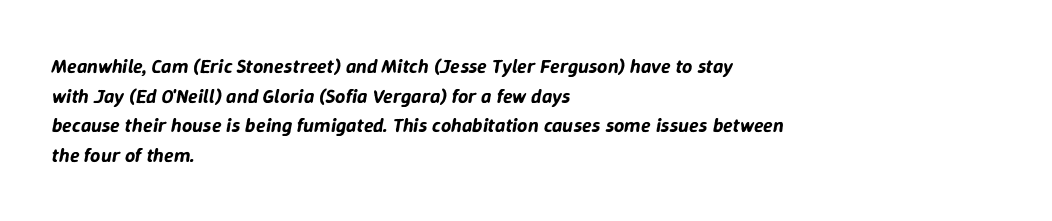
Q: Is the text italic (slanted)? A: Yes, it leans right by about 9 degrees.
Q: Is the text underlined? A: No.
Q: How is the paragraph aligned? A: Left-aligned.
Q: Is the spacing between letters normal or unusually wide? A: Normal.
Q: Is the spacing between lines tight, normal or loose? A: Normal.
